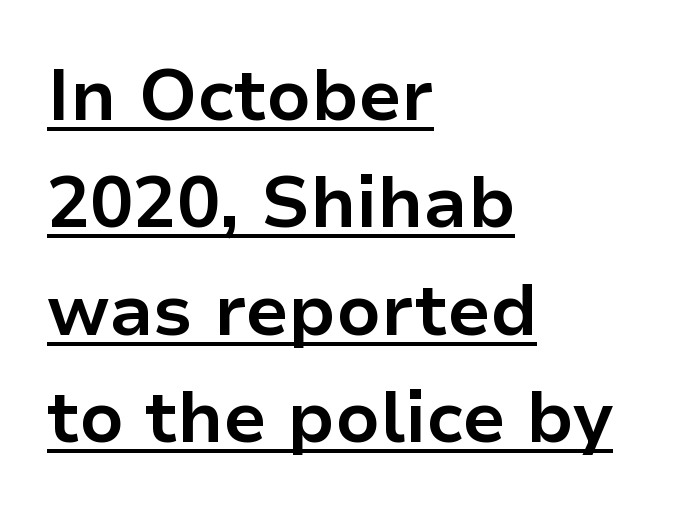
Q: Is the text bold? A: Yes.
Q: Is the text italic (slanted)? A: No, it is upright.
Q: Is the typeface a serif or a sans-serif typeface? A: Sans-serif.
Q: Is the text underlined? A: Yes.
Q: How is the paragraph aligned? A: Left-aligned.
Q: Is the spacing between letters normal or unusually wide? A: Normal.
Q: Is the spacing between lines tight, normal or loose? A: Normal.
Q: Width (condensed, normal, or wide)? A: Normal.
Q: Stroke contrast? A: Low.
Q: x-height? A: Medium.
Q: Monospaced? A: No.
